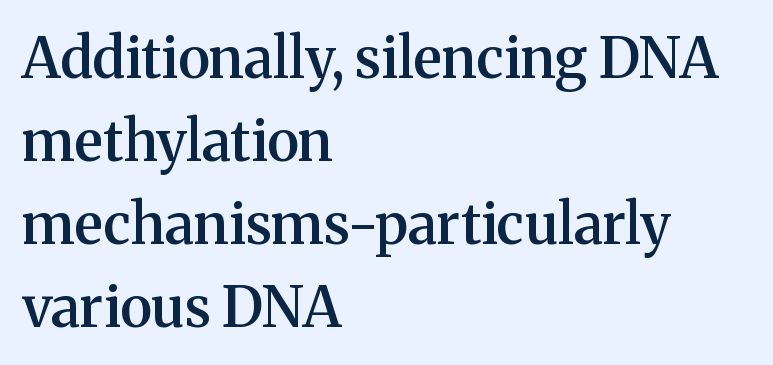
Weight: semibold (demi). Characters follow at the spacing the type designer built in. Typographically, this falls in the serif category. Do the letters lean? They stand straight. Words float on clear page, feet unadorned.
